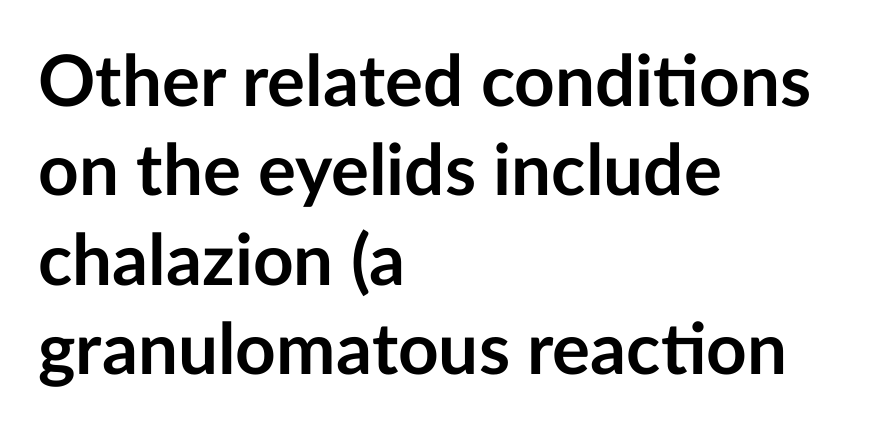
The image shows 71 px semibold sans-serif type, upright; set left-aligned, normal line spacing (1.26x), normal letter spacing, not underlined; low stroke contrast and a medium x-height.
